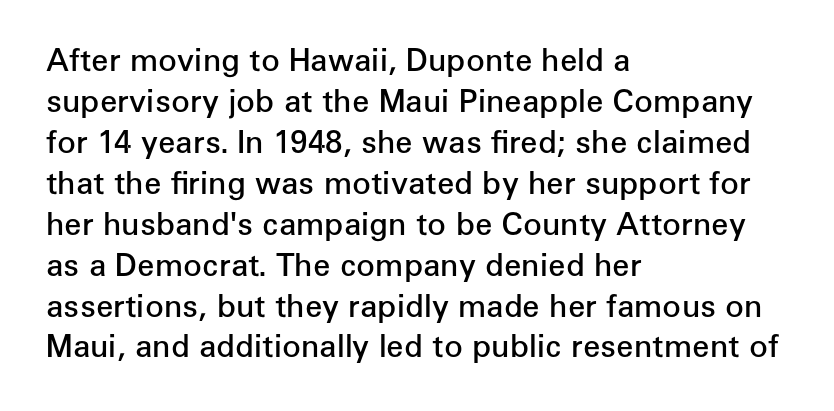
{"serif": "no", "italic": "no", "bold": "semi", "weight": "semibold", "width": "normal", "stroke_contrast": "low", "x_height": "medium", "monospaced": "no", "underline": "no", "align": "left", "line_spacing": "normal", "line_spacing_ratio": 1.32, "letter_spacing": "normal", "letter_spacing_em": 0.0, "glyph_px": 31}
